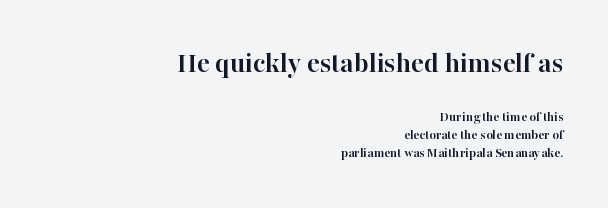
{"serif": "yes", "italic": "no", "bold": "yes", "weight": "semibold", "width": "normal", "stroke_contrast": "high", "x_height": "medium", "monospaced": "no", "underline": "no", "align": "right", "line_spacing": "normal", "line_spacing_ratio": 1.3, "letter_spacing": "normal", "letter_spacing_em": 0.0, "larger_block": "first", "size_ratio": 2.14, "glyph_px": 30}
